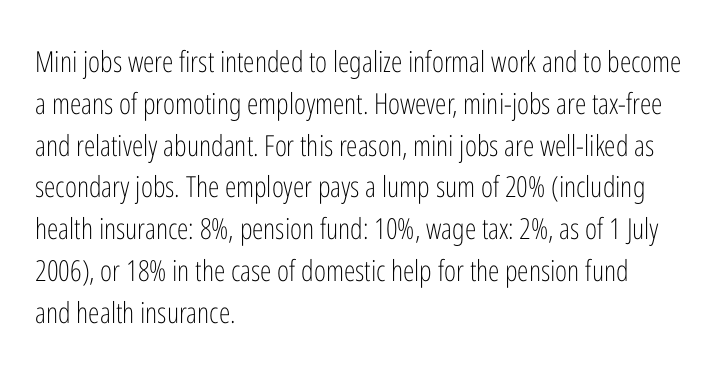
A typesetter would mark this as roman, not italic. The characters display no serif detailing; their extremities are plain. Is this a fixed-width face? No — the glyphs have proportional, varying widths. Line spacing here is normal. Leftover space on each line is placed entirely after the last word. Descenders hang freely into open space.
